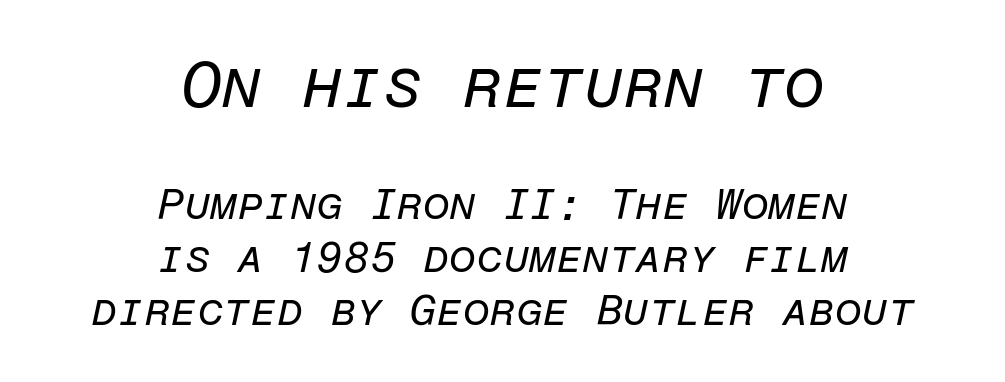
{"italic": "yes", "lean": "right", "slant_degrees": 12, "bold": "no", "weight": "regular", "width": "normal", "stroke_contrast": "low", "x_height": "medium", "monospaced": "yes", "underline": "no", "align": "center", "line_spacing_ratio": 1.24, "letter_spacing": "normal", "letter_spacing_em": 0.0, "larger_block": "first", "size_ratio": 1.51, "glyph_px": 65}
